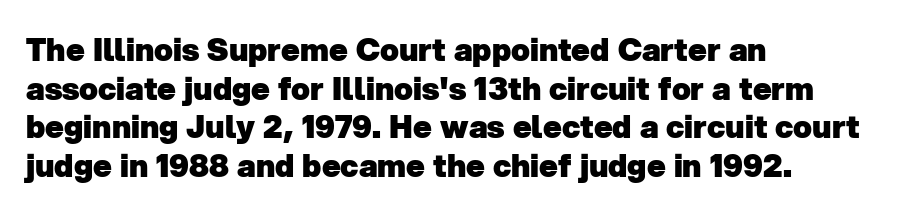
The image shows 31 px heavy sans-serif type; set left-aligned, normal line spacing (1.25x), normal letter spacing, not underlined; low stroke contrast and a medium x-height.
